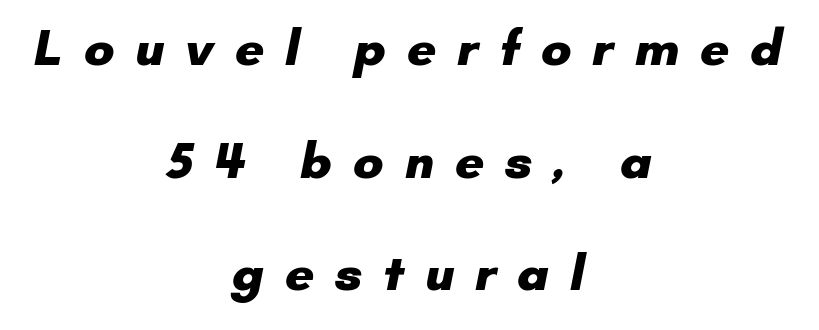
A clean baseline with only descenders dipping below it. To sum up the face: it is a sans, with no serifs. Weight: bold. Words appear elongated and porous because spacing is wide. The rag falls on both sides of this text block equally.
